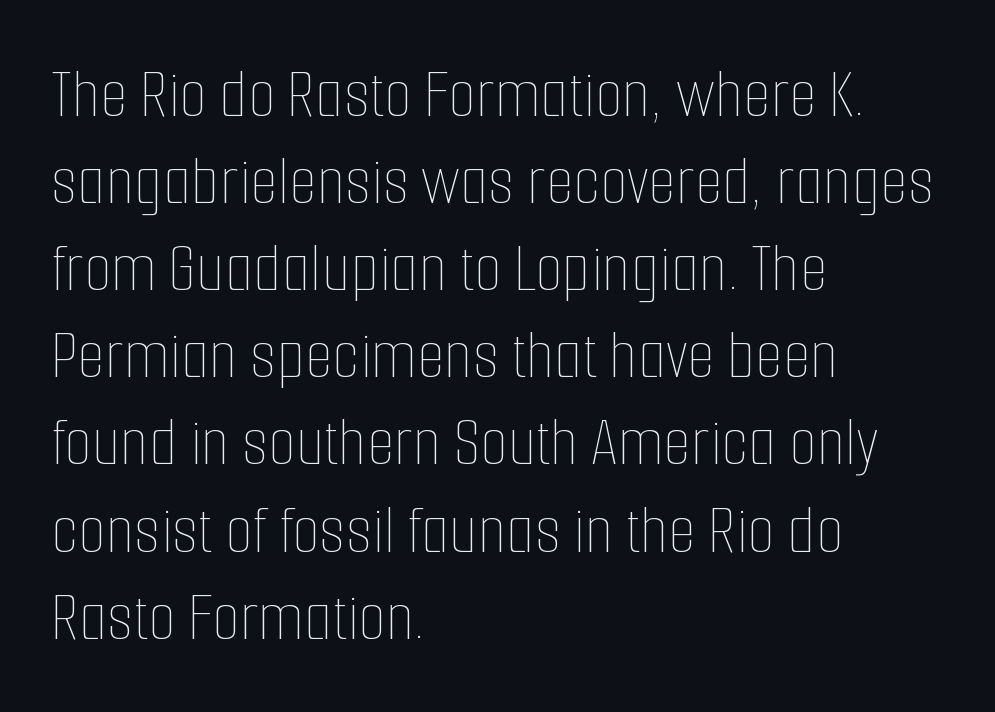
This sample uses an upright cut, with every glyph sitting square on the baseline. The ragged edge is on the right, which tells us the setting is flush left. The font is comparable to plain body text, perhaps lighter. Inter-character spacing is left at the font's built-in metrics. Spacing verdict: proportional, widths tailored to each character. The zone under the glyphs is completely vacant.
